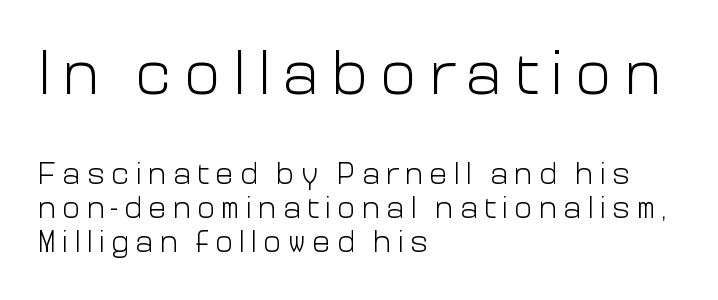
Q: Is the text bold? A: No.
Q: Is the text italic (slanted)? A: No, it is upright.
Q: Is the typeface a serif or a sans-serif typeface? A: Sans-serif.
Q: Is the text underlined? A: No.
Q: How is the paragraph aligned? A: Left-aligned.
Q: Is the spacing between lines tight, normal or loose? A: Tight.
Q: Which block of text is set in a larger size, the first (top) or the second (bottom)? A: The first (top) one.
Q: Width (condensed, normal, or wide)? A: Normal.
Q: Stroke contrast? A: Low.
Q: x-height? A: Medium.
Q: Monospaced? A: No.
